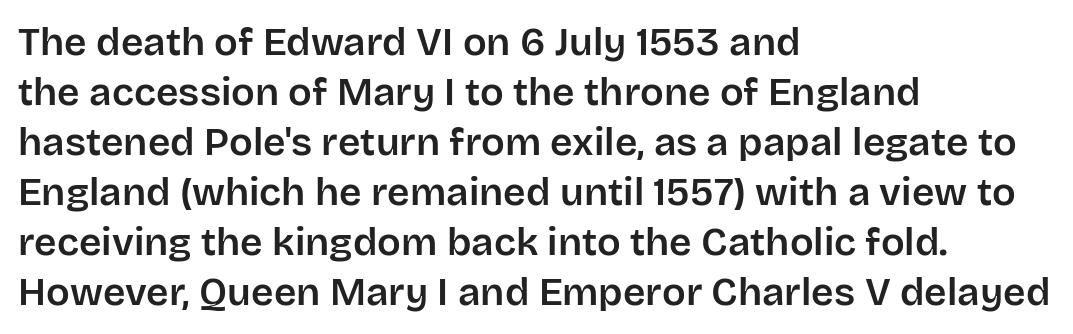
{"serif": "no", "italic": "no", "width": "normal", "stroke_contrast": "low", "x_height": "large", "monospaced": "no", "underline": "no", "align": "left", "line_spacing": "normal", "line_spacing_ratio": 1.28, "letter_spacing": "normal", "letter_spacing_em": 0.0, "glyph_px": 39}
